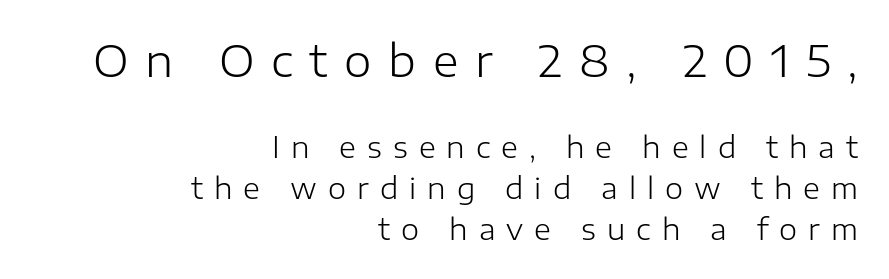
Q: Is the text bold? A: No.
Q: Is the text italic (slanted)? A: No, it is upright.
Q: Is the typeface a serif or a sans-serif typeface? A: Sans-serif.
Q: Is the text underlined? A: No.
Q: How is the paragraph aligned? A: Right-aligned.
Q: Is the spacing between letters normal or unusually wide? A: Unusually wide.
Q: Is the spacing between lines tight, normal or loose? A: Normal.
Q: Which block of text is set in a larger size, the first (top) or the second (bottom)? A: The first (top) one.
Q: Width (condensed, normal, or wide)? A: Normal.
Q: Stroke contrast? A: Low.
Q: x-height? A: Medium.
Q: Monospaced? A: No.
